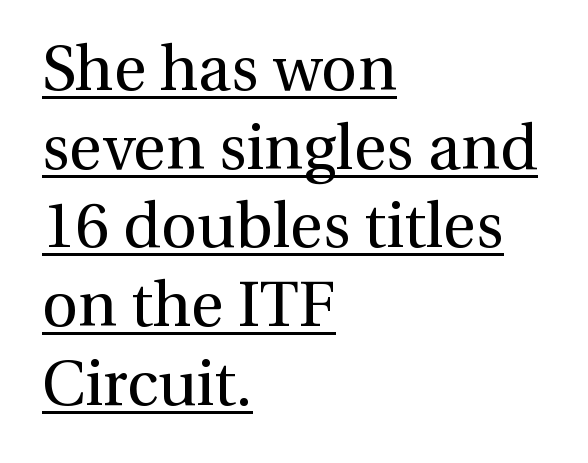
Observe the serifs anchoring each vertical stroke in this sample. Tracking value appears to be zero — textbook default spacing. These lines are rendered in a variable-pitch font. The specimen reads as upright at a glance. Somebody hit Ctrl+U on this one — the words are underlined. The rendering uses a moderate line-height, typical for paragraphs.
